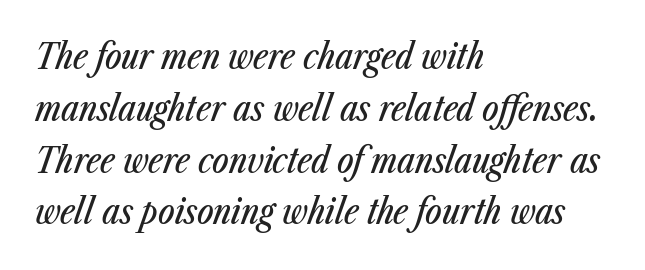
Q: Is the text italic (slanted)? A: Yes, it leans right by about 23 degrees.
Q: Is the text underlined? A: No.
Q: How is the paragraph aligned? A: Left-aligned.
Q: Is the spacing between letters normal or unusually wide? A: Normal.
Q: Is the spacing between lines tight, normal or loose? A: Normal.
Q: Width (condensed, normal, or wide)? A: Condensed.
Q: Stroke contrast? A: Low.
Q: x-height? A: Medium.
Q: Monospaced? A: No.
